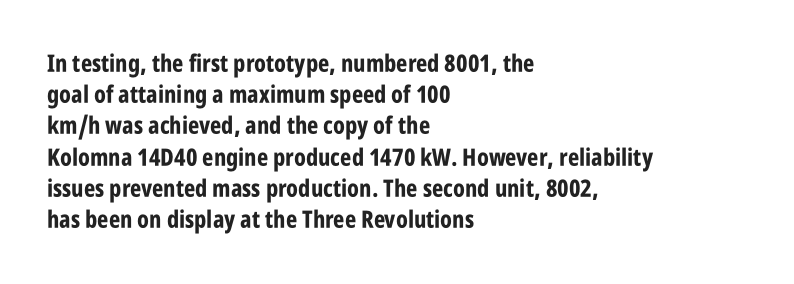
The image shows 24 px bold type, upright; set left-aligned, normal line spacing (1.3x), normal letter spacing, not underlined.
